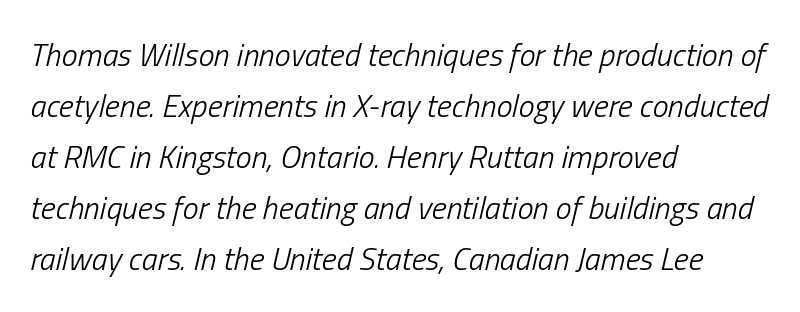
The text block is weighted toward the left margin, trailing off unevenly rightward. These lines keep a tight, regular rhythm from letter to letter. Style check: oblique. Is there much room between lines? A standard amount, neither cramped nor airy. A typesetter would call this proportional, since set widths differ per character.
